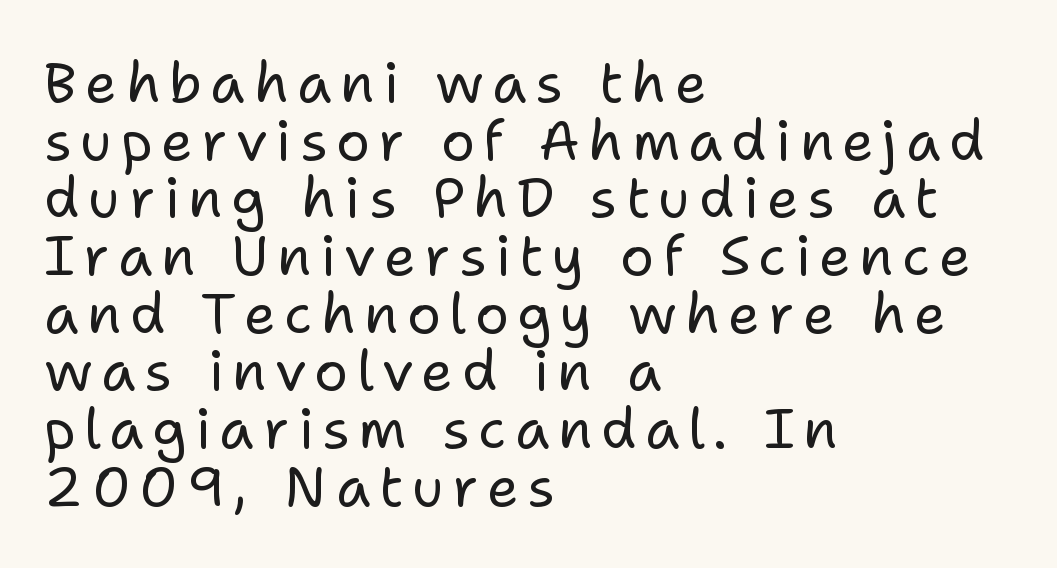
All the whitespace from short lines collects on the right. Typographically, this falls in the sans-serif category. Descenders are the only things crossing below the line. Is the stroke heavy? The answer is a plain regular-or-lighter.
